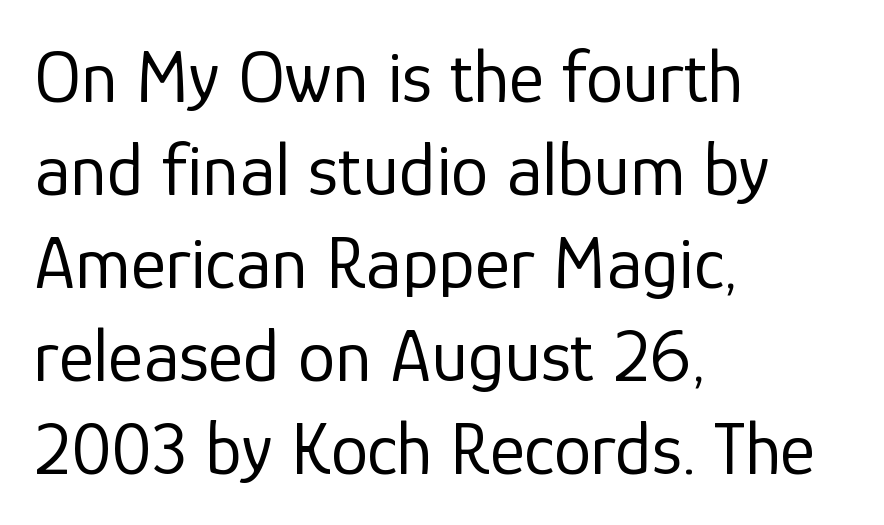
Q: Is the text bold? A: No.
Q: Is the text italic (slanted)? A: No, it is upright.
Q: Is the typeface a serif or a sans-serif typeface? A: Sans-serif.
Q: Is the text underlined? A: No.
Q: How is the paragraph aligned? A: Left-aligned.
Q: Is the spacing between letters normal or unusually wide? A: Normal.
Q: Width (condensed, normal, or wide)? A: Normal.
Q: Stroke contrast? A: Low.
Q: x-height? A: Medium.
Q: Monospaced? A: No.
